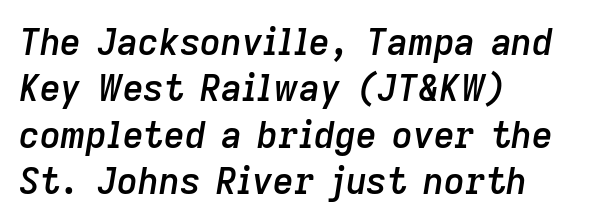
The space between consecutive lines is moderate. Compared with typical body copy, the letter spacing here is the same. Character widths vary here, with narrow letters taking less room than wide ones. The glyphs look as if they've been sheared to an angle. Descenders are the only things crossing below the line.
